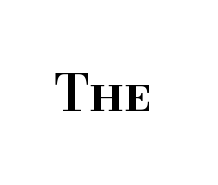
The image shows 50 px semibold serif type, upright; set normal letter spacing, not underlined; high stroke contrast and a small x-height.
